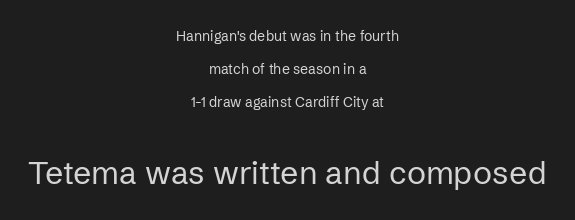
The image shows 32 px regular-weight sans-serif type, upright; set centered, loose line spacing (2.36x), normal letter spacing, not underlined; the second (bottom) block is 2.29x larger; low stroke contrast and a medium x-height.
